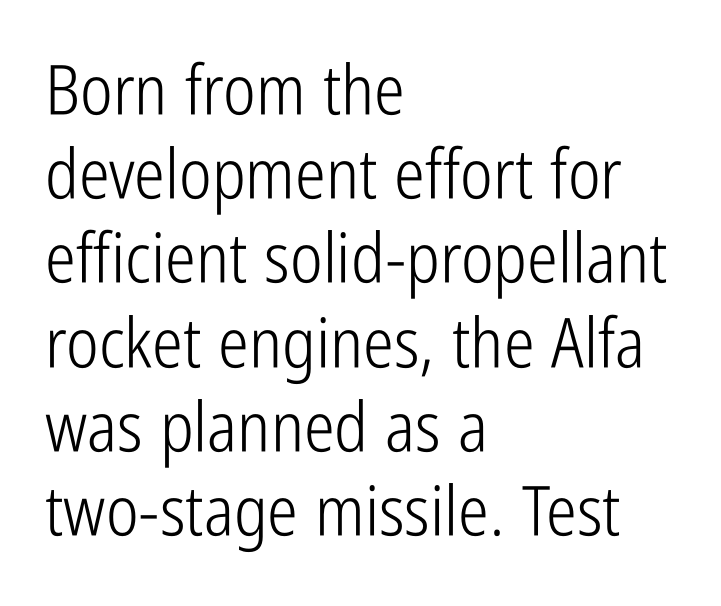
Q: Is the text bold? A: No.
Q: Is the text italic (slanted)? A: No, it is upright.
Q: Is the typeface a serif or a sans-serif typeface? A: Sans-serif.
Q: Is the text underlined? A: No.
Q: How is the paragraph aligned? A: Left-aligned.
Q: Is the spacing between letters normal or unusually wide? A: Normal.
Q: Width (condensed, normal, or wide)? A: Condensed.
Q: Stroke contrast? A: Low.
Q: x-height? A: Medium.
Q: Monospaced? A: No.
